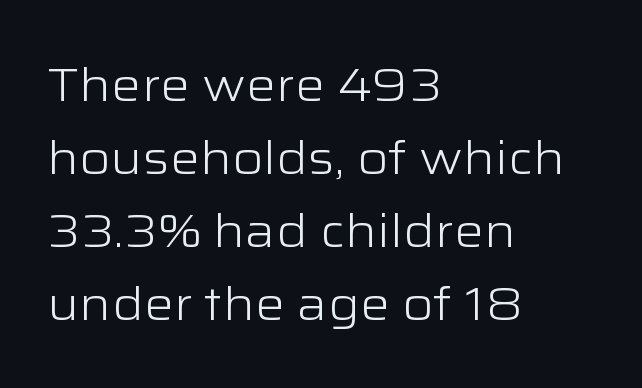
{"serif": "no", "italic": "no", "bold": "no", "weight": "light", "width": "wide", "stroke_contrast": "low", "x_height": "medium", "monospaced": "no", "underline": "no", "align": "left", "line_spacing": "normal", "line_spacing_ratio": 1.55, "letter_spacing": "normal", "letter_spacing_em": 0.0, "glyph_px": 47}
